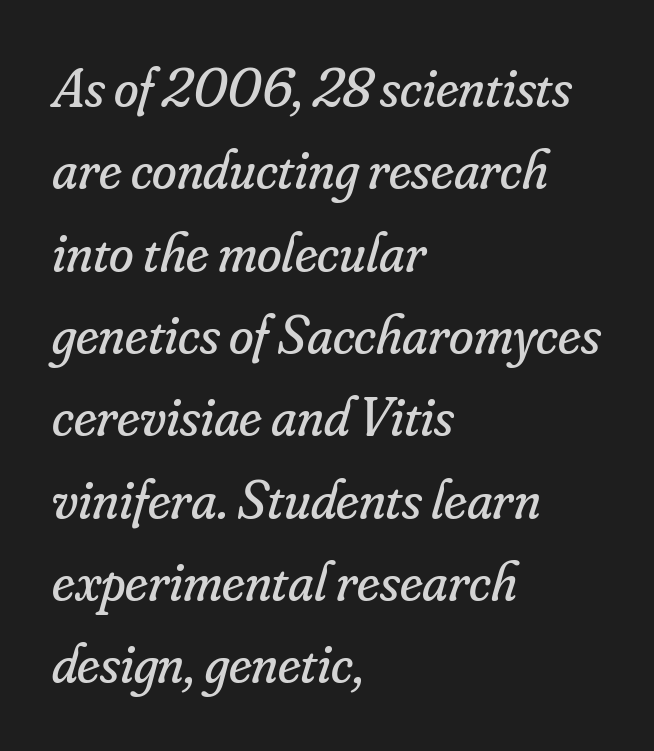
{"serif": "yes", "italic": "yes", "lean": "right", "slant_degrees": 16, "bold": "no", "weight": "regular", "width": "normal", "stroke_contrast": "low", "x_height": "small", "monospaced": "no", "underline": "no", "align": "left", "line_spacing": "normal", "line_spacing_ratio": 1.47, "letter_spacing": "normal", "letter_spacing_em": 0.0, "glyph_px": 56}
